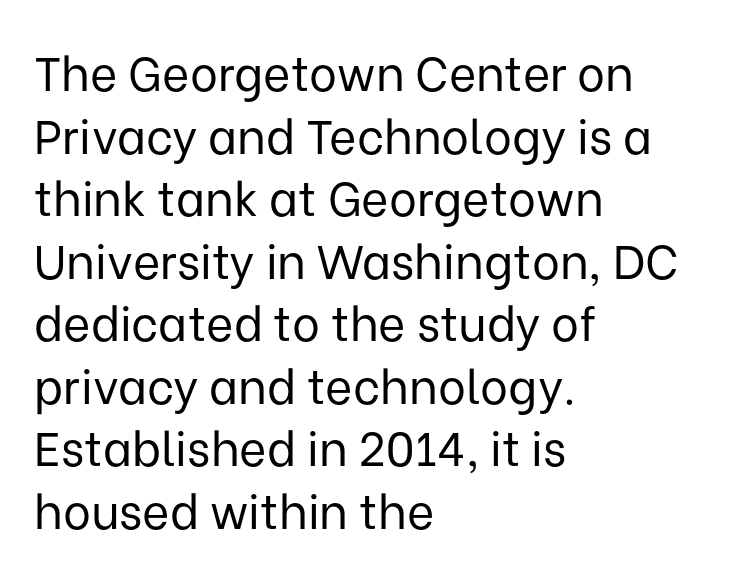
The image shows 47 px regular-weight sans-serif type, upright; set left-aligned, normal line spacing (1.33x), normal letter spacing, not underlined; low stroke contrast and a medium x-height.
